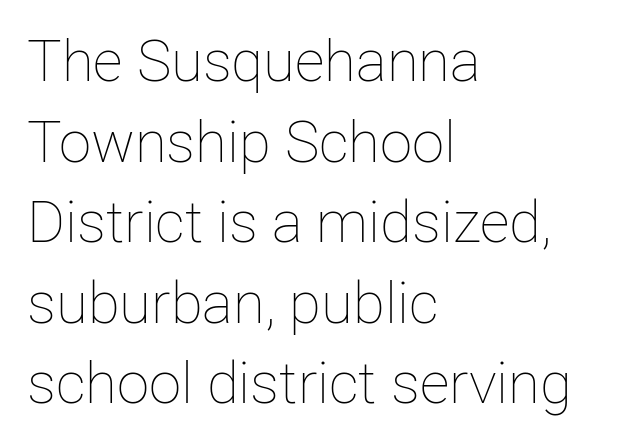
The image shows 58 px thin type, upright; set left-aligned, normal line spacing (1.39x), normal letter spacing, not underlined; low stroke contrast and a medium x-height.
